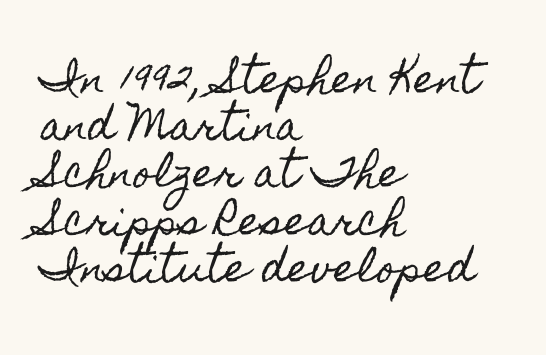
{"width": "condensed", "x_height": "small", "monospaced": "no", "underline": "no", "align": "left", "line_spacing_ratio": 1.21, "letter_spacing": "normal", "letter_spacing_em": 0.0, "glyph_px": 39}
